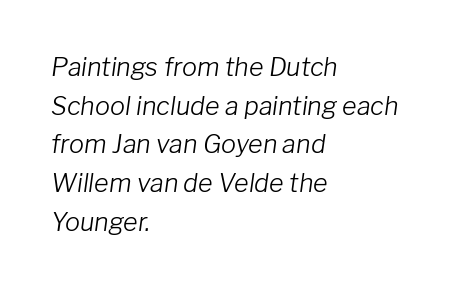
Q: Is the text bold? A: No.
Q: Is the text italic (slanted)? A: Yes, it leans right by about 8 degrees.
Q: Is the text underlined? A: No.
Q: How is the paragraph aligned? A: Left-aligned.
Q: Is the spacing between letters normal or unusually wide? A: Normal.
Q: Is the spacing between lines tight, normal or loose? A: Normal.
